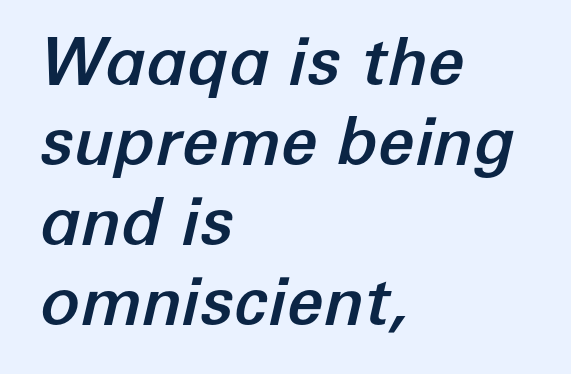
Q: Is the text italic (slanted)? A: Yes, it leans right by about 12 degrees.
Q: Is the text underlined? A: No.
Q: How is the paragraph aligned? A: Left-aligned.
Q: Is the spacing between letters normal or unusually wide? A: Normal.
Q: Width (condensed, normal, or wide)? A: Normal.
Q: Stroke contrast? A: Low.
Q: x-height? A: Medium.
Q: Monospaced? A: No.
